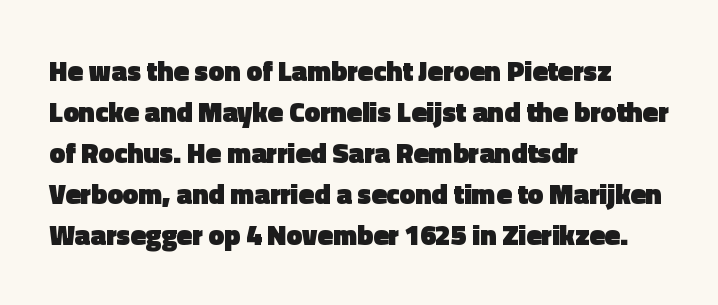
The string is rendered with underlining switched off. What weight is shown? A full bold with thick strokes. Designer's note — italics off, roman on. Leading matches the norm, producing a regular column. Type style note: lacks serifs. Each letter keeps its own natural width here, so spacing adapts to shape.
